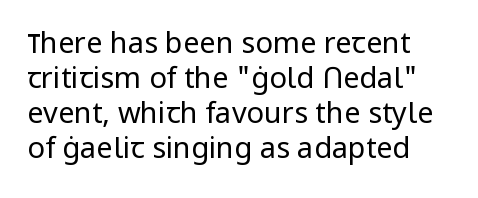
Compared with typical body copy, the letter spacing here is the same. Spacing verdict: proportional, widths tailored to each character. A sans-serif font was chosen for this passage. You can tell it's not italic because the verticals are truly vertical. A bare baseline throughout the passage. Weight: regular or lighter.
